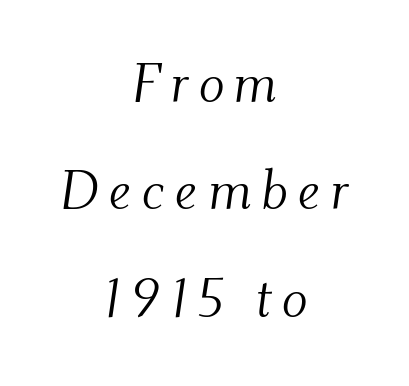
Notice how the stems are inclined rather than vertical — that's the hallmark of italics. This is serif lettering, the kind often seen in printed books. Is this a fixed-width face? No — the glyphs have proportional, varying widths. Each row of text sits above clean, open space.
